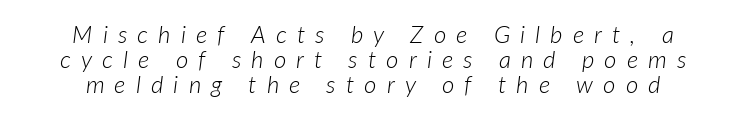
The image shows 24 px text type, italic (leaning right); set centered, tight line spacing (1.04x), unusually wide letter spacing (+0.42 em), not underlined.
